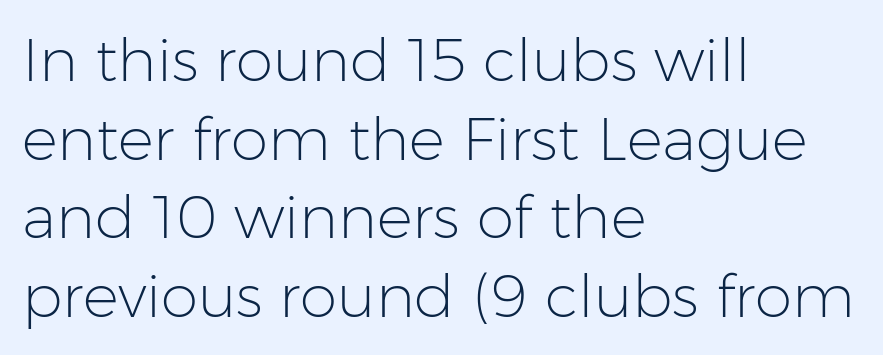
Q: Is the text bold? A: No.
Q: Is the text italic (slanted)? A: No, it is upright.
Q: Is the typeface a serif or a sans-serif typeface? A: Sans-serif.
Q: Is the text underlined? A: No.
Q: How is the paragraph aligned? A: Left-aligned.
Q: Is the spacing between letters normal or unusually wide? A: Normal.
Q: Is the spacing between lines tight, normal or loose? A: Normal.
Q: Width (condensed, normal, or wide)? A: Normal.
Q: Stroke contrast? A: Low.
Q: x-height? A: Medium.
Q: Monospaced? A: No.
